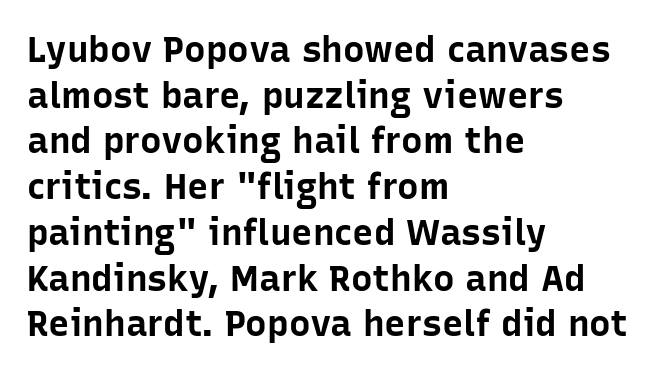
{"serif": "no", "italic": "no", "bold": "yes", "weight": "bold", "width": "normal", "stroke_contrast": "low", "x_height": "medium", "monospaced": "no", "underline": "no", "align": "left", "line_spacing": "normal", "line_spacing_ratio": 1.27, "letter_spacing": "normal", "letter_spacing_em": 0.0, "glyph_px": 36}
